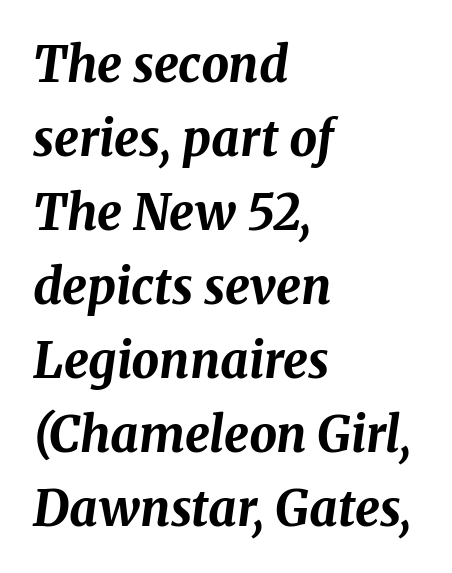
{"italic": "yes", "lean": "right", "slant_degrees": 8, "bold": "yes", "weight": "bold", "width": "normal", "stroke_contrast": "medium", "x_height": "medium", "monospaced": "no", "underline": "no", "align": "left", "line_spacing": "normal", "line_spacing_ratio": 1.51, "letter_spacing": "normal", "letter_spacing_em": 0.0, "glyph_px": 49}
